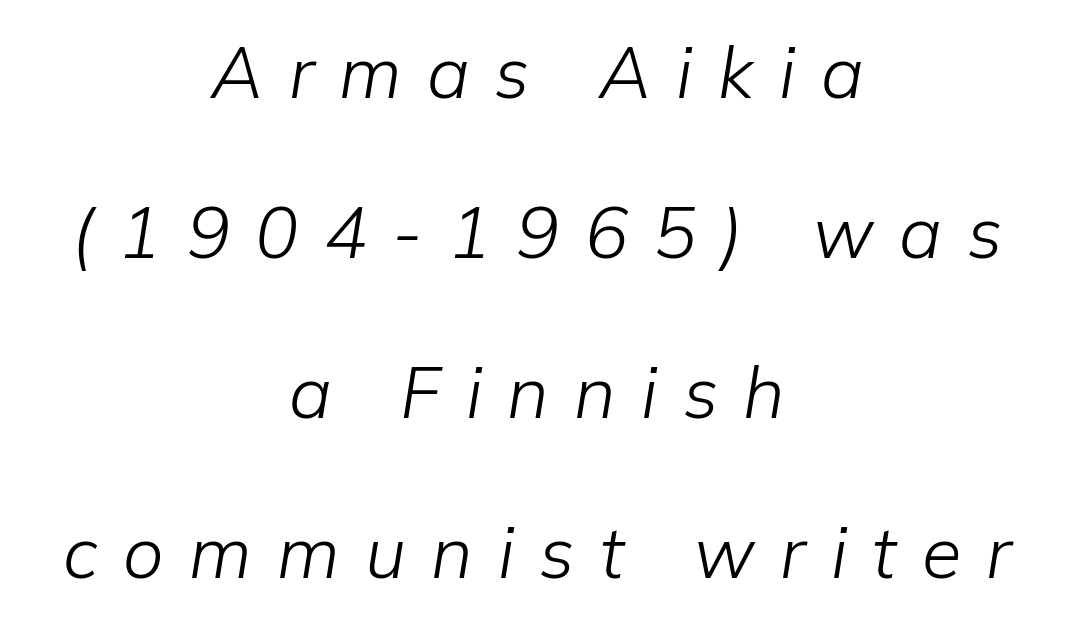
A typesetter would call this leading open, well beyond the default. Do the characters align in a grid? No, the font is proportional. The lines in this sample share a center point and differ in where they start and stop. Tall strokes in this sample are angled rather than plumb. The weight would be labelled regular, book, light, or lighter still.
